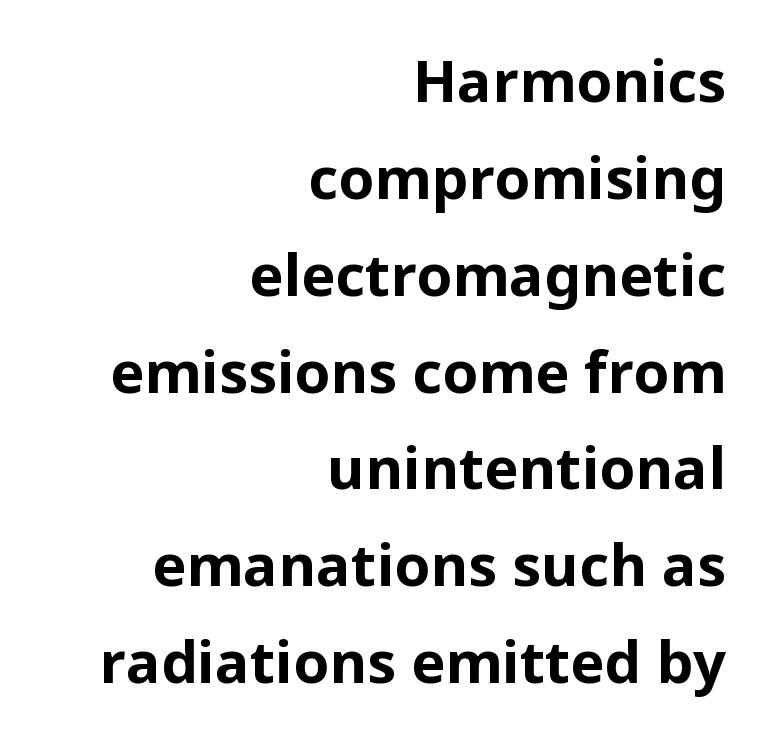
Q: Is the text bold? A: Yes.
Q: Is the text italic (slanted)? A: No, it is upright.
Q: Is the typeface a serif or a sans-serif typeface? A: Sans-serif.
Q: Is the text underlined? A: No.
Q: How is the paragraph aligned? A: Right-aligned.
Q: Is the spacing between letters normal or unusually wide? A: Normal.
Q: Is the spacing between lines tight, normal or loose? A: Normal.
Q: Width (condensed, normal, or wide)? A: Normal.
Q: Stroke contrast? A: Low.
Q: x-height? A: Medium.
Q: Monospaced? A: No.
